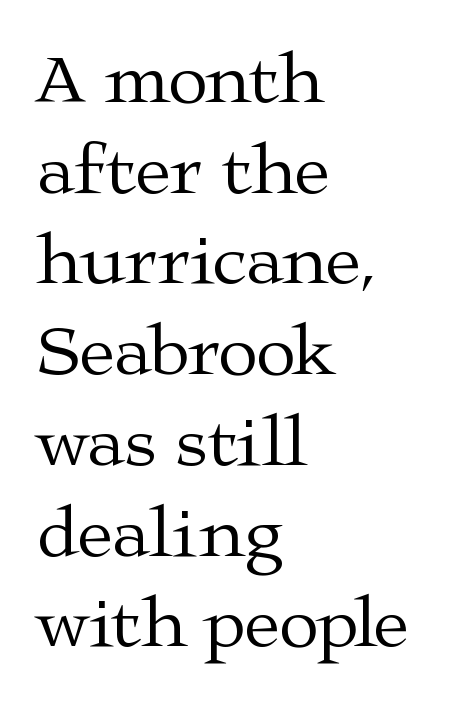
Q: Is the text bold? A: No.
Q: Is the text italic (slanted)? A: No, it is upright.
Q: Is the typeface a serif or a sans-serif typeface? A: Serif.
Q: Is the text underlined? A: No.
Q: How is the paragraph aligned? A: Left-aligned.
Q: Is the spacing between letters normal or unusually wide? A: Normal.
Q: Is the spacing between lines tight, normal or loose? A: Normal.
Q: Width (condensed, normal, or wide)? A: Wide.
Q: Stroke contrast? A: Medium.
Q: x-height? A: Medium.
Q: Monospaced? A: No.
